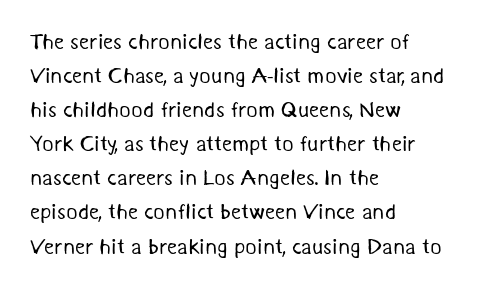
The image shows 22 px text type; set left-aligned, normal line spacing (1.55x), normal letter spacing, not underlined.
